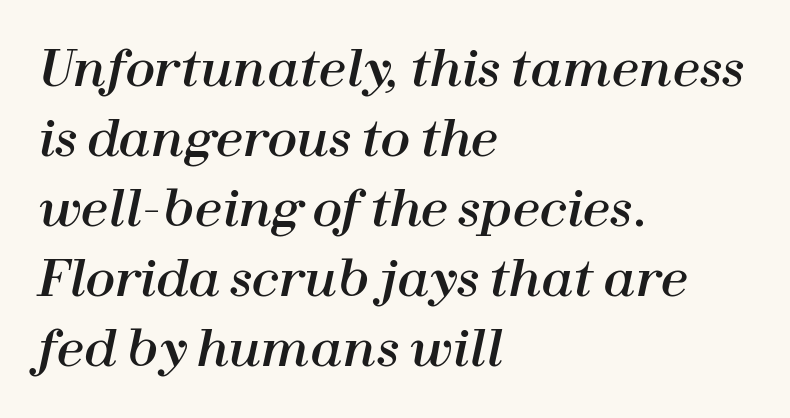
{"italic": "yes", "lean": "right", "slant_degrees": 12, "width": "normal", "stroke_contrast": "high", "x_height": "medium", "monospaced": "no", "underline": "no", "align": "left", "line_spacing": "normal", "line_spacing_ratio": 1.43, "letter_spacing": "normal", "letter_spacing_em": 0.0, "glyph_px": 49}
